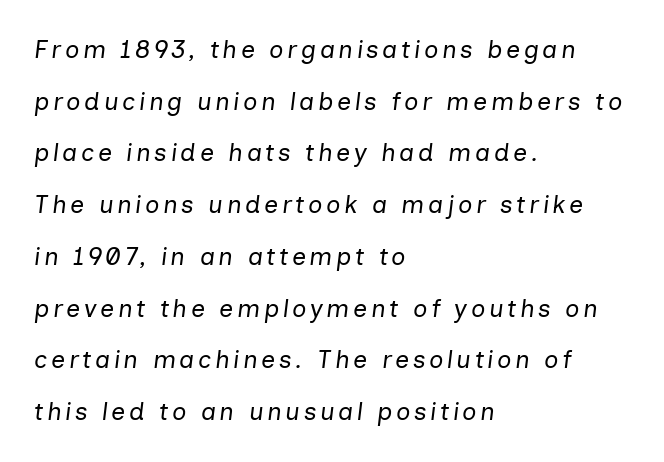
{"italic": "yes", "lean": "right", "slant_degrees": 7, "bold": "no", "underline": "no", "align": "left", "line_spacing": "loose", "line_spacing_ratio": 2.07, "glyph_px": 25}
